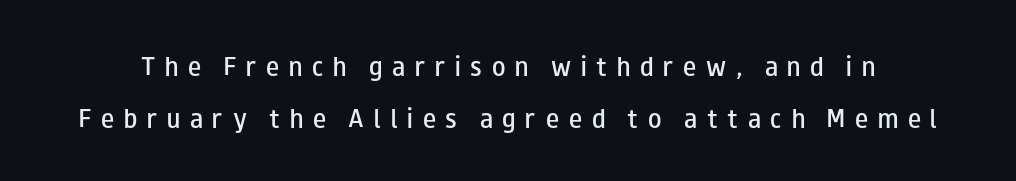
Q: Is the text bold? A: Semi-bold.
Q: Is the text italic (slanted)? A: No, it is upright.
Q: Is the text underlined? A: No.
Q: Is the spacing between letters normal or unusually wide? A: Unusually wide.
Q: Is the spacing between lines tight, normal or loose? A: Loose.
